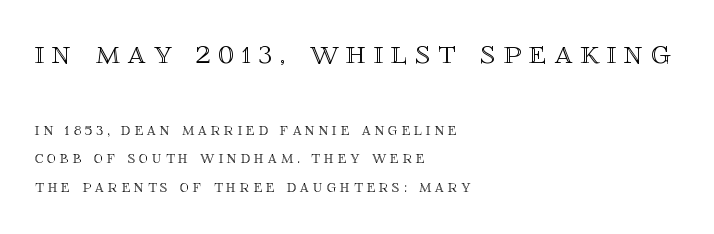
The image shows 36 px text type, upright; set left-aligned, normal line spacing (1.58x), unusually wide letter spacing (+0.21 em), not underlined; the first (top) block is 2.0x larger; a large x-height.
